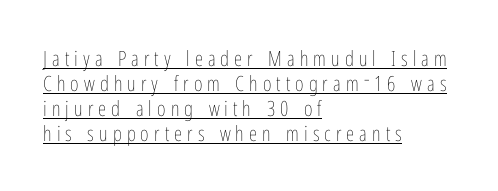
The image shows 21 px text type, upright; set left-aligned, line spacing 1.19x, unusually wide letter spacing (+0.24 em), underlined.
